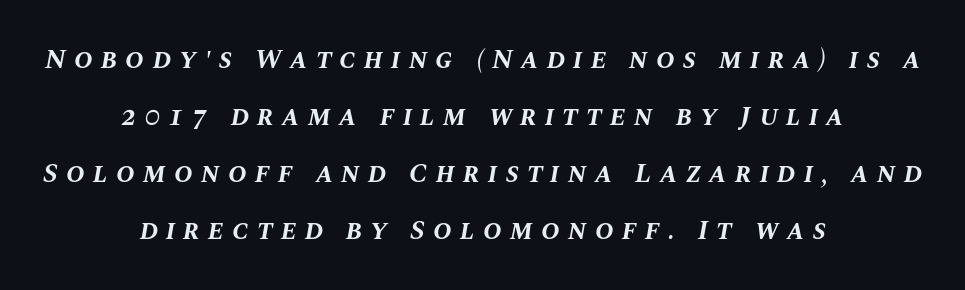
Q: Is the text bold? A: Yes.
Q: Is the text italic (slanted)? A: Yes, it leans right by about 10 degrees.
Q: Is the text underlined? A: No.
Q: How is the paragraph aligned? A: Centered.
Q: Is the spacing between letters normal or unusually wide? A: Unusually wide.
Q: Is the spacing between lines tight, normal or loose? A: Loose.
Q: Width (condensed, normal, or wide)? A: Normal.
Q: Stroke contrast? A: Medium.
Q: x-height? A: Large.
Q: Monospaced? A: No.
